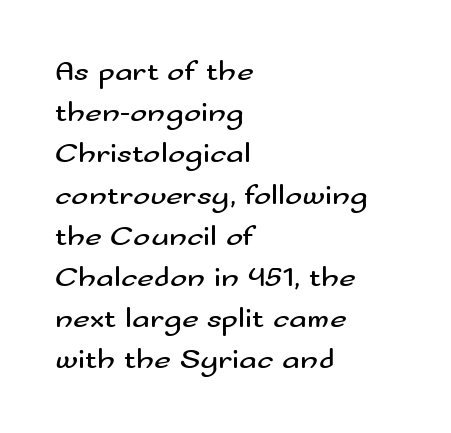
Q: Is the text bold? A: No.
Q: Is the text italic (slanted)? A: No, it is upright.
Q: Is the typeface a serif or a sans-serif typeface? A: Sans-serif.
Q: Is the text underlined? A: No.
Q: How is the paragraph aligned? A: Left-aligned.
Q: Is the spacing between letters normal or unusually wide? A: Normal.
Q: Is the spacing between lines tight, normal or loose? A: Normal.
Q: Width (condensed, normal, or wide)? A: Wide.
Q: Stroke contrast? A: Medium.
Q: x-height? A: Small.
Q: Monospaced? A: No.
